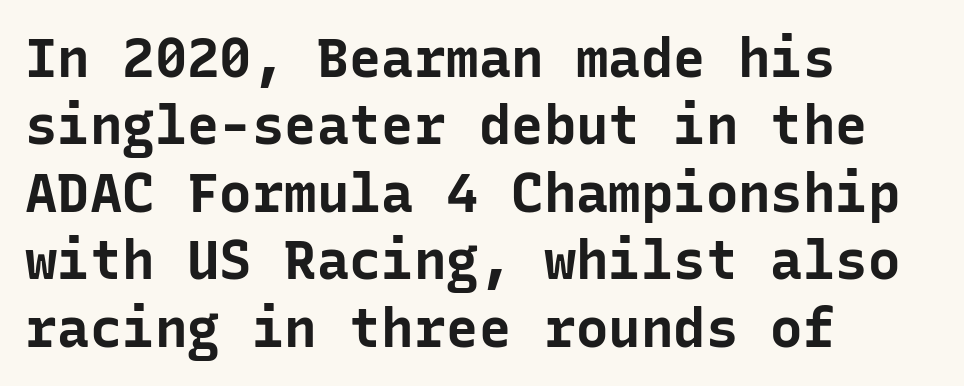
The image shows 54 px bold sans-serif type, upright, monospaced; set left-aligned, normal line spacing (1.25x), normal letter spacing, not underlined; low stroke contrast and a medium x-height.
